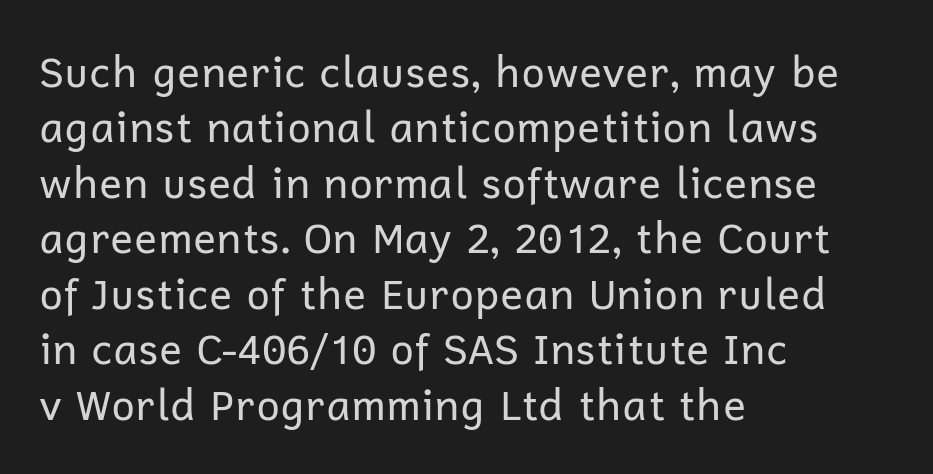
Q: Is the text bold? A: No.
Q: Is the text italic (slanted)? A: No, it is upright.
Q: Is the typeface a serif or a sans-serif typeface? A: Sans-serif.
Q: Is the text underlined? A: No.
Q: How is the paragraph aligned? A: Left-aligned.
Q: Is the spacing between letters normal or unusually wide? A: Normal.
Q: Is the spacing between lines tight, normal or loose? A: Normal.
Q: Width (condensed, normal, or wide)? A: Normal.
Q: Stroke contrast? A: Low.
Q: x-height? A: Medium.
Q: Monospaced? A: No.
